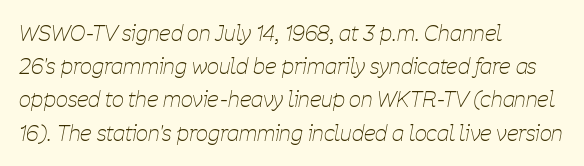
Glyph-to-glyph distance matches everyday printed text. The rendering anchors every line to the left-hand side. Only glyphs here, with clear space below each row. Unbolded letterforms with no extra heft.
